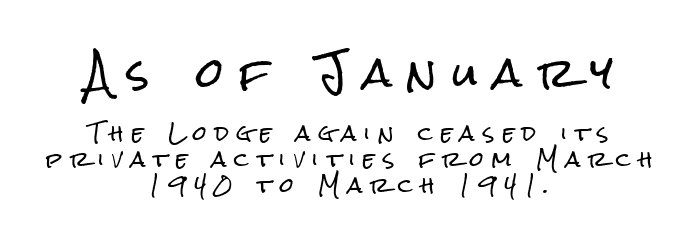
The image shows 39 px condensed sans-serif type, upright; set centered, normal line spacing (1.32x), unusually wide letter spacing (+0.41 em), not underlined; the first (top) block is 1.95x larger; low stroke contrast and a medium x-height.
